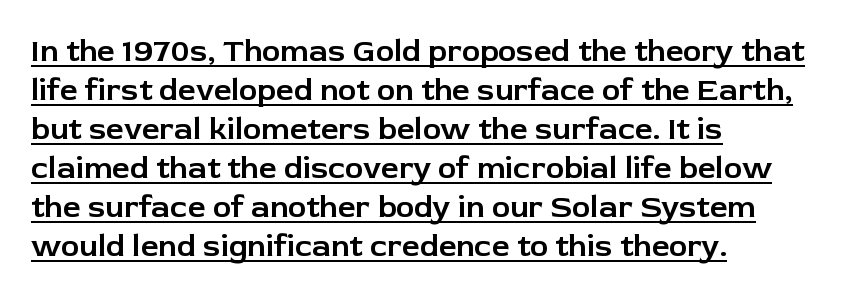
Q: Is the text italic (slanted)? A: No, it is upright.
Q: Is the typeface a serif or a sans-serif typeface? A: Sans-serif.
Q: Is the text underlined? A: Yes.
Q: How is the paragraph aligned? A: Left-aligned.
Q: Is the spacing between letters normal or unusually wide? A: Normal.
Q: Is the spacing between lines tight, normal or loose? A: Normal.
Q: Width (condensed, normal, or wide)? A: Normal.
Q: Stroke contrast? A: Low.
Q: x-height? A: Medium.
Q: Monospaced? A: No.
